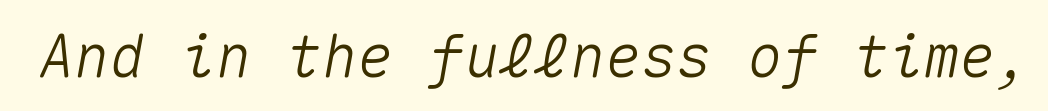
The image shows 59 px text type, italic (leaning right), monospaced; set normal letter spacing, not underlined; medium stroke contrast and a medium x-height.
